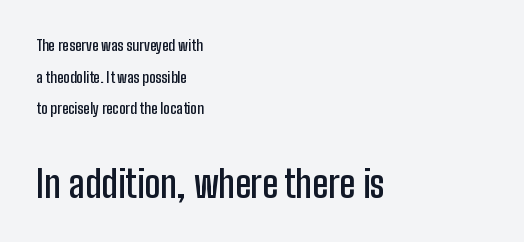
The image shows 37 px semibold, condensed sans-serif type, upright; set left-aligned, loose line spacing (2.11x), normal letter spacing, not underlined; the second (bottom) block is 2.47x larger; low stroke contrast and a medium x-height.
